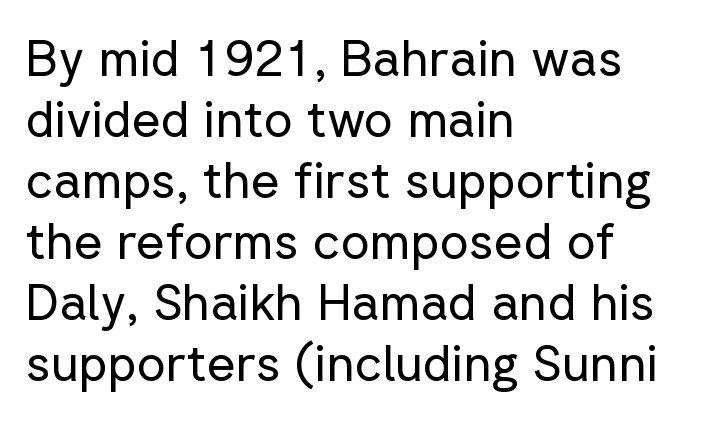
Every character sits straight up, as roman type does. Clear beneath every line of the passage. Examine the stroke ends and you'll find no serifs. Students, note that the glyphs here touch the page at normal intervals. The rendering uses natural spacing where letterforms have individual widths. Letters have the restrained weight of plain body copy at most.
